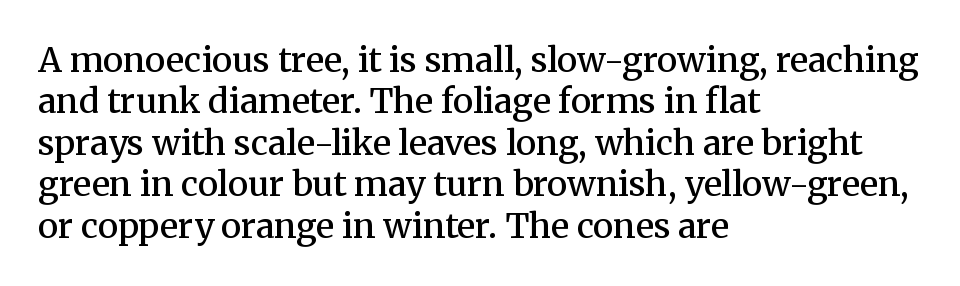
The image shows 34 px semibold serif type, upright; set left-aligned, line spacing 1.22x, normal letter spacing, not underlined; medium stroke contrast and a medium x-height.
